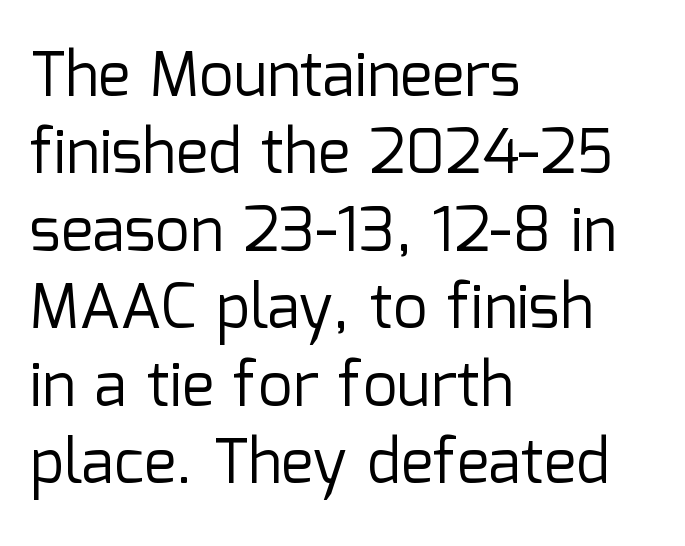
Q: Is the text bold? A: No.
Q: Is the text italic (slanted)? A: No, it is upright.
Q: Is the typeface a serif or a sans-serif typeface? A: Sans-serif.
Q: Is the text underlined? A: No.
Q: How is the paragraph aligned? A: Left-aligned.
Q: Is the spacing between letters normal or unusually wide? A: Normal.
Q: Is the spacing between lines tight, normal or loose? A: Normal.
Q: Width (condensed, normal, or wide)? A: Normal.
Q: Stroke contrast? A: Low.
Q: x-height? A: Medium.
Q: Monospaced? A: No.
